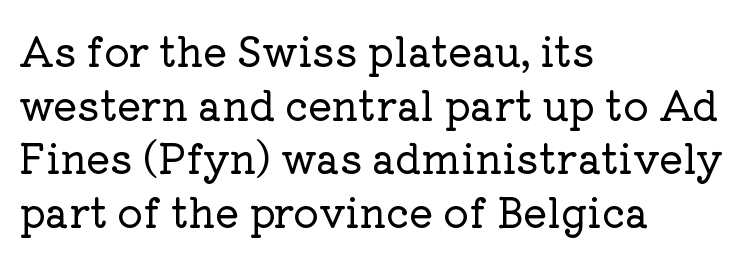
{"serif": "yes", "italic": "no", "width": "normal", "stroke_contrast": "low", "x_height": "medium", "monospaced": "no", "underline": "no", "align": "left", "line_spacing": "normal", "line_spacing_ratio": 1.34, "letter_spacing": "normal", "letter_spacing_em": 0.0, "glyph_px": 40}
